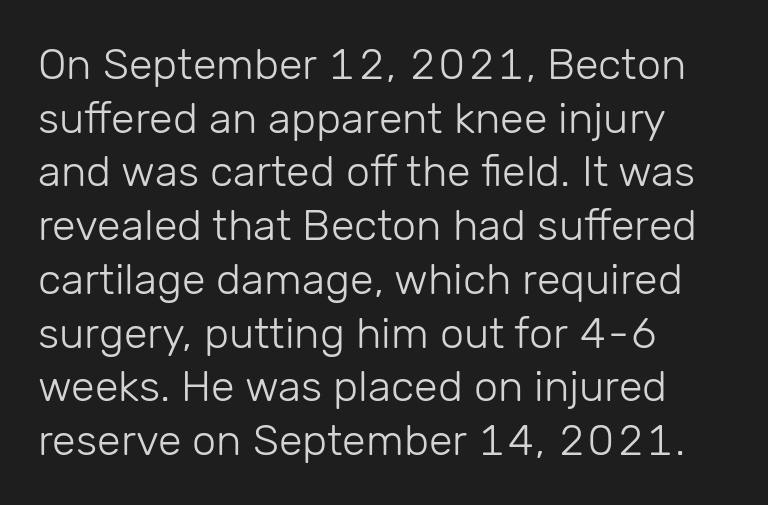
Q: Is the text bold? A: No.
Q: Is the text italic (slanted)? A: No, it is upright.
Q: Is the typeface a serif or a sans-serif typeface? A: Sans-serif.
Q: Is the text underlined? A: No.
Q: How is the paragraph aligned? A: Left-aligned.
Q: Is the spacing between letters normal or unusually wide? A: Normal.
Q: Is the spacing between lines tight, normal or loose? A: Normal.
Q: Width (condensed, normal, or wide)? A: Normal.
Q: Stroke contrast? A: Low.
Q: x-height? A: Medium.
Q: Monospaced? A: No.
